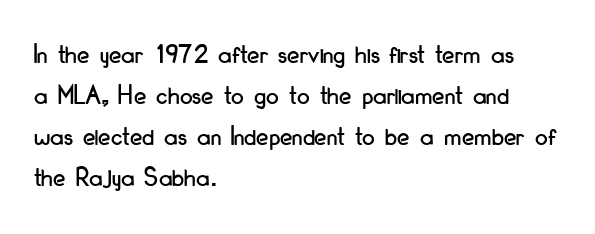
{"serif": "no", "italic": "no", "width": "condensed", "stroke_contrast": "low", "x_height": "small", "monospaced": "no", "underline": "no", "align": "left", "line_spacing": "normal", "line_spacing_ratio": 1.47, "letter_spacing": "normal", "letter_spacing_em": 0.0, "glyph_px": 28}
